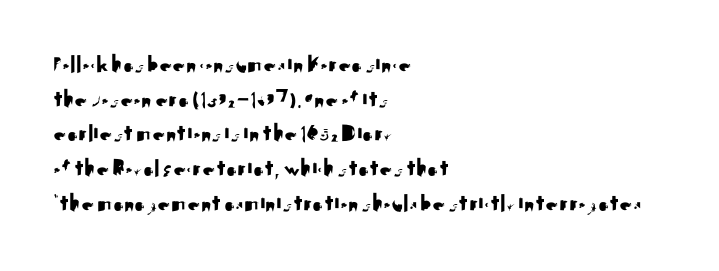
{"italic": "no", "underline": "no", "align": "left", "line_spacing": "normal", "line_spacing_ratio": 1.39, "letter_spacing": "normal", "letter_spacing_em": 0.0, "glyph_px": 25}
